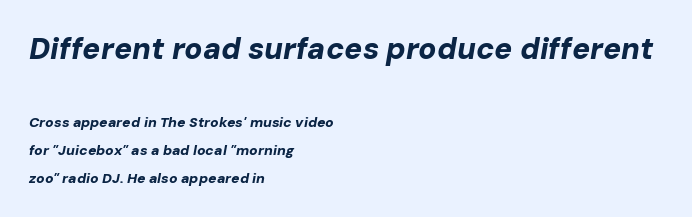
The image shows 30 px bold type, italic (leaning right); set left-aligned, loose line spacing (2.0x), normal letter spacing, not underlined; the first (top) block is 2.14x larger; low stroke contrast and a medium x-height.
